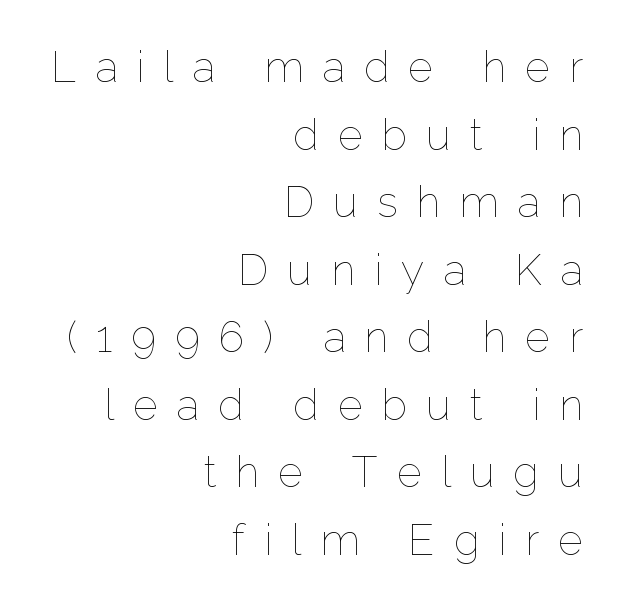
Q: Is the text bold? A: No.
Q: Is the text italic (slanted)? A: No, it is upright.
Q: Is the text underlined? A: No.
Q: How is the paragraph aligned? A: Right-aligned.
Q: Is the spacing between letters normal or unusually wide? A: Unusually wide.
Q: Is the spacing between lines tight, normal or loose? A: Normal.
Q: Width (condensed, normal, or wide)? A: Normal.
Q: Stroke contrast? A: Low.
Q: x-height? A: Medium.
Q: Monospaced? A: No.
